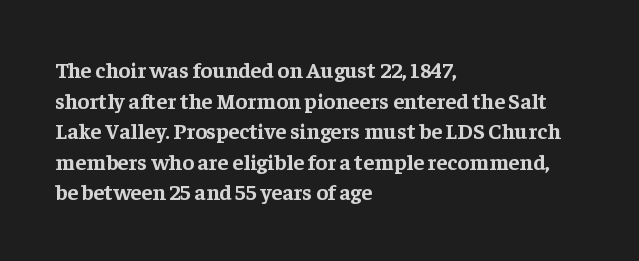
Q: Is the text bold? A: Yes.
Q: Is the text italic (slanted)? A: No, it is upright.
Q: Is the text underlined? A: No.
Q: How is the paragraph aligned? A: Left-aligned.
Q: Is the spacing between letters normal or unusually wide? A: Normal.
Q: Is the spacing between lines tight, normal or loose? A: Normal.
